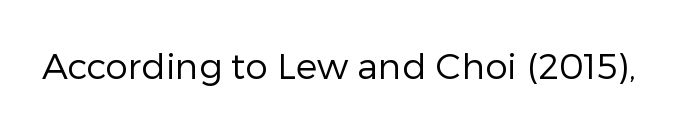
{"serif": "no", "italic": "no", "bold": "no", "weight": "regular", "width": "normal", "stroke_contrast": "low", "x_height": "medium", "monospaced": "no", "underline": "no", "letter_spacing": "normal", "letter_spacing_em": 0.0, "glyph_px": 36}
